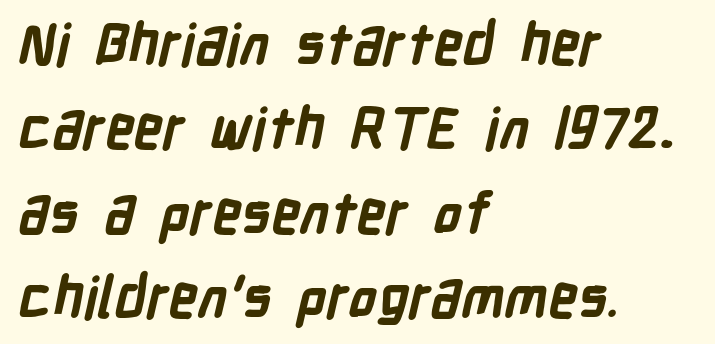
Q: Is the text bold? A: Yes.
Q: Is the typeface a serif or a sans-serif typeface? A: Sans-serif.
Q: Is the text underlined? A: No.
Q: How is the paragraph aligned? A: Left-aligned.
Q: Is the spacing between letters normal or unusually wide? A: Normal.
Q: Is the spacing between lines tight, normal or loose? A: Normal.
Q: Width (condensed, normal, or wide)? A: Condensed.
Q: Stroke contrast? A: Low.
Q: x-height? A: Medium.
Q: Monospaced? A: No.
